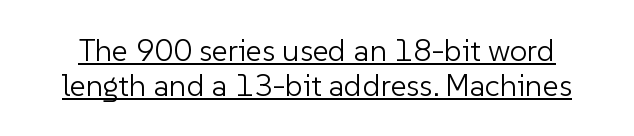
The image shows 31 px light sans-serif type, upright; set tight line spacing (1.13x), normal letter spacing, underlined; low stroke contrast and a medium x-height.
